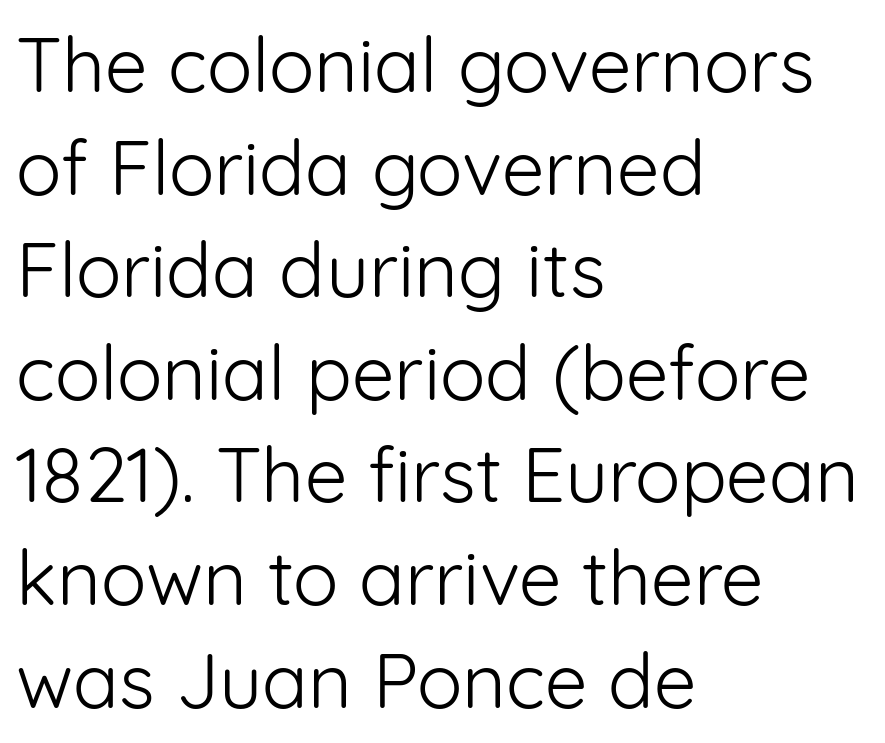
Q: Is the text bold? A: No.
Q: Is the text italic (slanted)? A: No, it is upright.
Q: Is the typeface a serif or a sans-serif typeface? A: Sans-serif.
Q: Is the text underlined? A: No.
Q: How is the paragraph aligned? A: Left-aligned.
Q: Is the spacing between letters normal or unusually wide? A: Normal.
Q: Is the spacing between lines tight, normal or loose? A: Normal.
Q: Width (condensed, normal, or wide)? A: Normal.
Q: Stroke contrast? A: Low.
Q: x-height? A: Medium.
Q: Monospaced? A: No.
